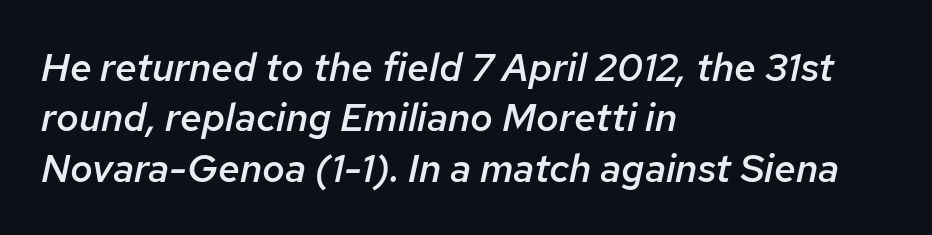
Check under the words: just untouched page. This block has exactly the height ordinary leading produces. Each word holds together tightly as a unit, with standard inter-letter gaps. Notice how the stems are inclined rather than vertical — that's the hallmark of italics. Leftover space on each line is placed entirely after the last word. Its strokes are somewhat broadened, the hallmark of semibold type.
